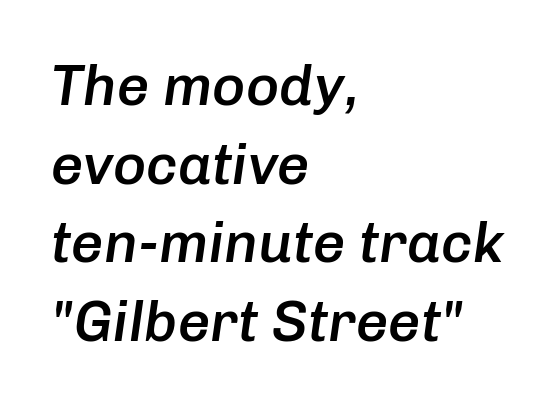
{"italic": "yes", "lean": "right", "slant_degrees": 8, "bold": "semi", "weight": "semibold", "width": "normal", "stroke_contrast": "low", "x_height": "medium", "monospaced": "no", "underline": "no", "align": "left", "line_spacing": "normal", "line_spacing_ratio": 1.38, "letter_spacing": "normal", "letter_spacing_em": 0.0, "glyph_px": 57}
